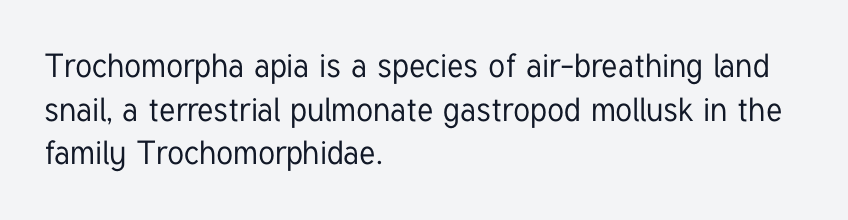
The image shows 33 px condensed sans-serif type, upright; set left-aligned, normal line spacing (1.32x), normal letter spacing, not underlined; low stroke contrast and a medium x-height.
